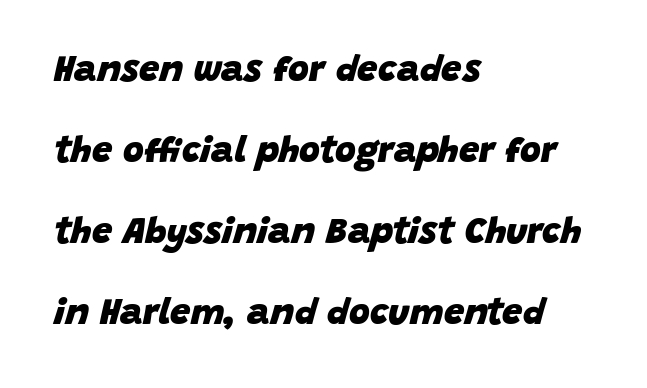
{"italic": "yes", "lean": "right", "slant_degrees": 15, "bold": "yes", "weight": "heavy", "width": "normal", "stroke_contrast": "low", "x_height": "large", "monospaced": "no", "underline": "no", "align": "left", "line_spacing": "loose", "line_spacing_ratio": 2.25, "letter_spacing": "normal", "letter_spacing_em": 0.0, "glyph_px": 36}
